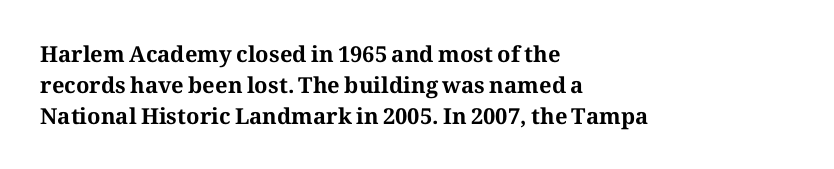
{"italic": "no", "bold": "yes", "underline": "no", "align": "left", "line_spacing": "normal", "line_spacing_ratio": 1.4, "letter_spacing": "normal", "letter_spacing_em": 0.0, "glyph_px": 22}
